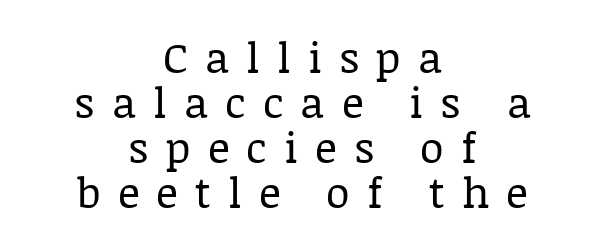
The block of text is dense from top to bottom, with scant space between rows. The glyphs are unaccompanied by any horizontal stroke below them. Heaviness? Minimal to ordinary, like unemphasized prose. Old-style or modern, the face here clearly has serifs. Is this a fixed-width face? No — the glyphs have proportional, varying widths.
